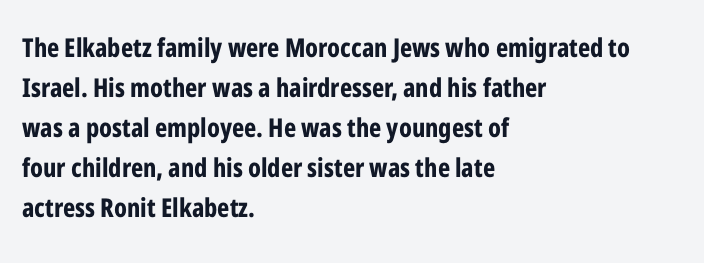
The image shows 26 px bold type, upright; set left-aligned, normal line spacing (1.54x), normal letter spacing, not underlined.
